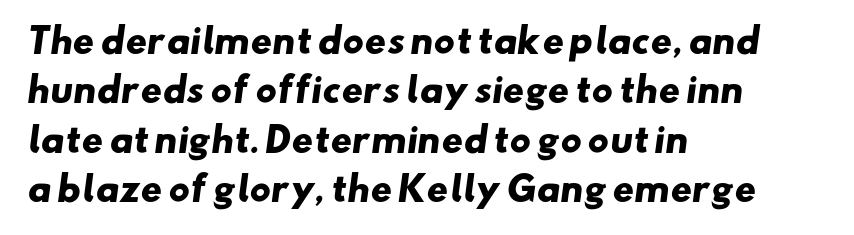
A dark, heavy texture on the line: the type is bold. Is this a sans? Yes — the strokes have no serifs. The lines are quadded left. Character widths vary here, with narrow letters taking less room than wide ones.
